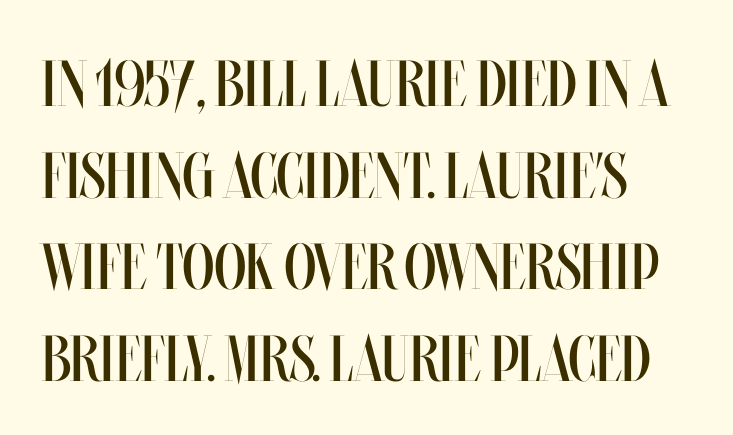
{"italic": "no", "bold": "no", "weight": "regular", "width": "condensed", "stroke_contrast": "medium", "x_height": "large", "monospaced": "no", "underline": "no", "line_spacing": "normal", "line_spacing_ratio": 1.41, "letter_spacing": "normal", "letter_spacing_em": 0.0, "glyph_px": 65}
